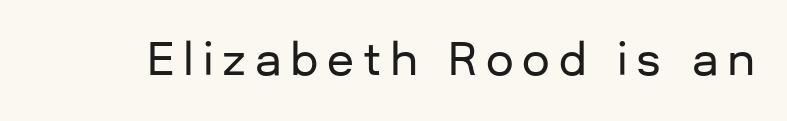
Inter-character spacing is expanded well beyond the font's built-in metrics. The lettering holds an erect, upright posture throughout. Each letter keeps its own natural width here, so spacing adapts to shape. Decoration check: the copy has no underline. Type style note: lacks serifs.
